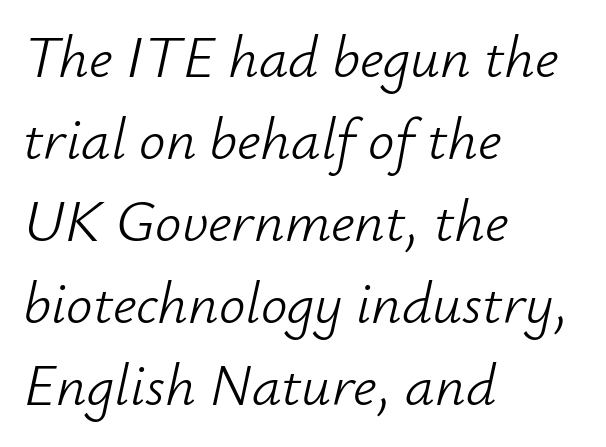
{"italic": "yes", "lean": "right", "slant_degrees": 12, "bold": "no", "weight": "light", "width": "normal", "stroke_contrast": "low", "x_height": "small", "monospaced": "no", "underline": "no", "align": "left", "line_spacing": "normal", "line_spacing_ratio": 1.39, "letter_spacing": "normal", "letter_spacing_em": 0.0, "glyph_px": 59}
